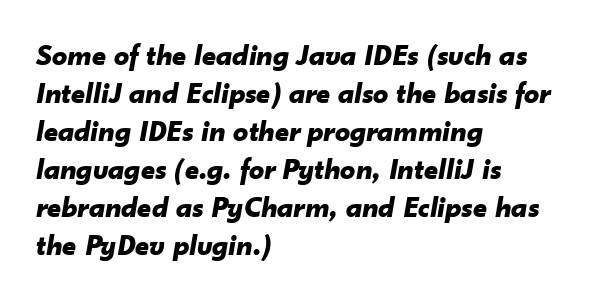
The image shows 30 px bold type, italic (leaning right); set left-aligned, normal line spacing (1.27x), normal letter spacing, not underlined; low stroke contrast and a small x-height.
